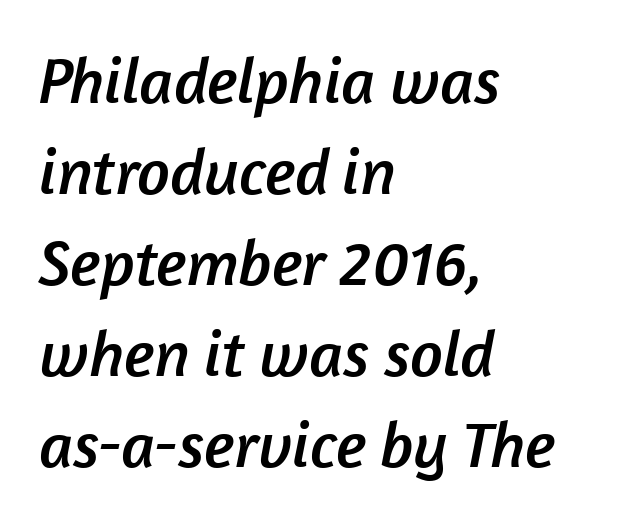
{"serif": "no", "width": "normal", "stroke_contrast": "low", "x_height": "medium", "monospaced": "no", "underline": "no", "align": "left", "line_spacing": "normal", "line_spacing_ratio": 1.4, "letter_spacing": "normal", "letter_spacing_em": 0.0, "glyph_px": 65}
